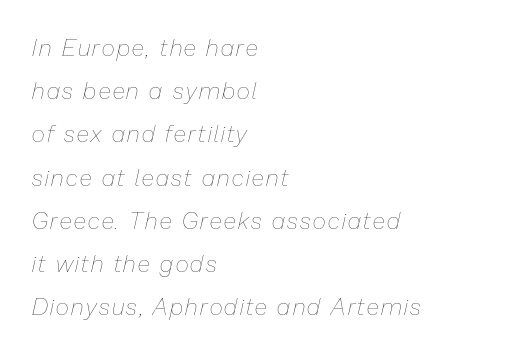
Stem width sits at or under what a default text font uses. Teacher's note: observe the even left margin — that is flush-left alignment. Descender tails drop into unmarked territory. The whole block is typeset with a tilt.
